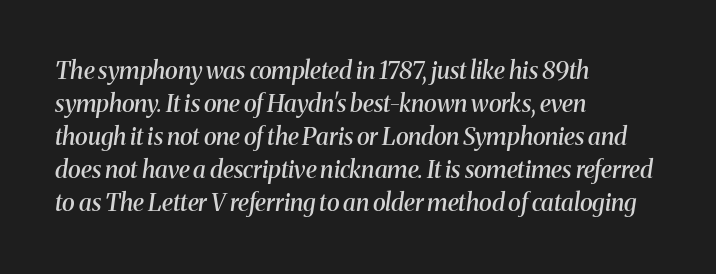
{"italic": "yes", "lean": "right", "slant_degrees": 8, "bold": "semi", "underline": "no", "align": "left", "line_spacing": "normal", "line_spacing_ratio": 1.38, "letter_spacing": "normal", "letter_spacing_em": 0.0, "glyph_px": 24}
